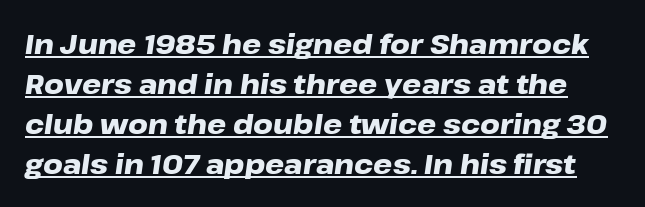
Q: Is the text bold? A: Yes.
Q: Is the text italic (slanted)? A: Yes, it leans right by about 8 degrees.
Q: Is the text underlined? A: Yes.
Q: Is the spacing between letters normal or unusually wide? A: Normal.
Q: Is the spacing between lines tight, normal or loose? A: Normal.
